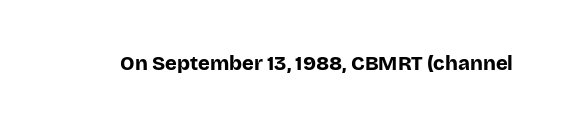
Q: Is the text bold? A: Yes.
Q: Is the text italic (slanted)? A: No, it is upright.
Q: Is the text underlined? A: No.
Q: Is the spacing between letters normal or unusually wide? A: Normal.
